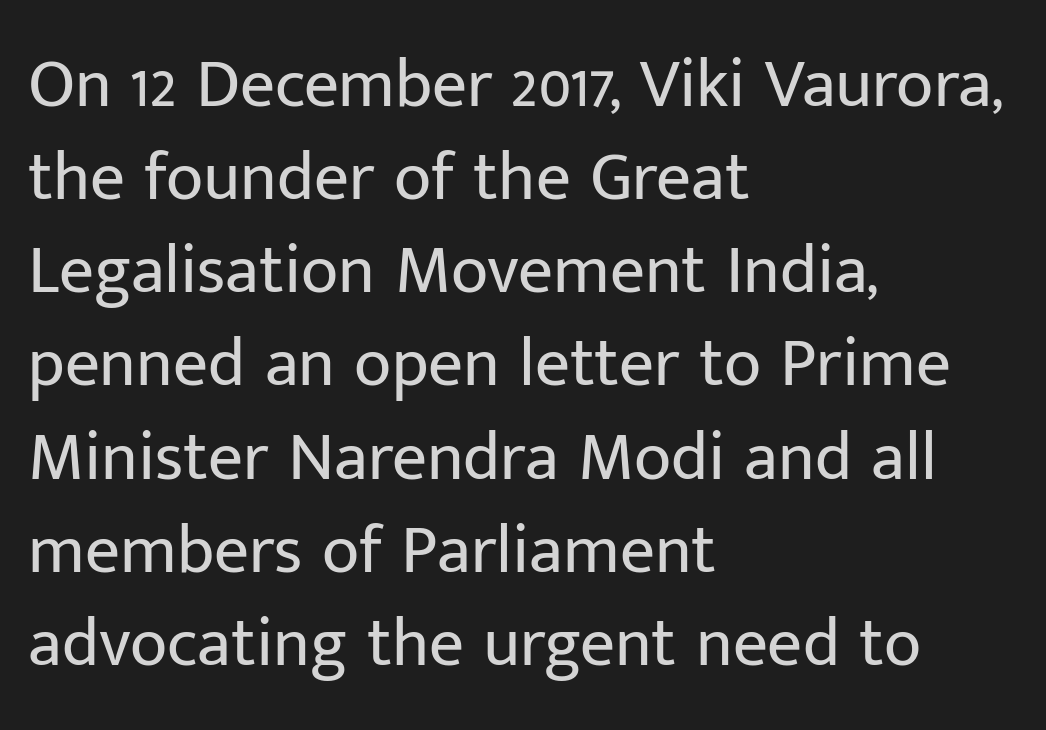
Regular leading. Characters remain perfectly vertical along every line. Where is the straight margin? On the left. Standard letterfit; no display-style spreading of the glyphs.
